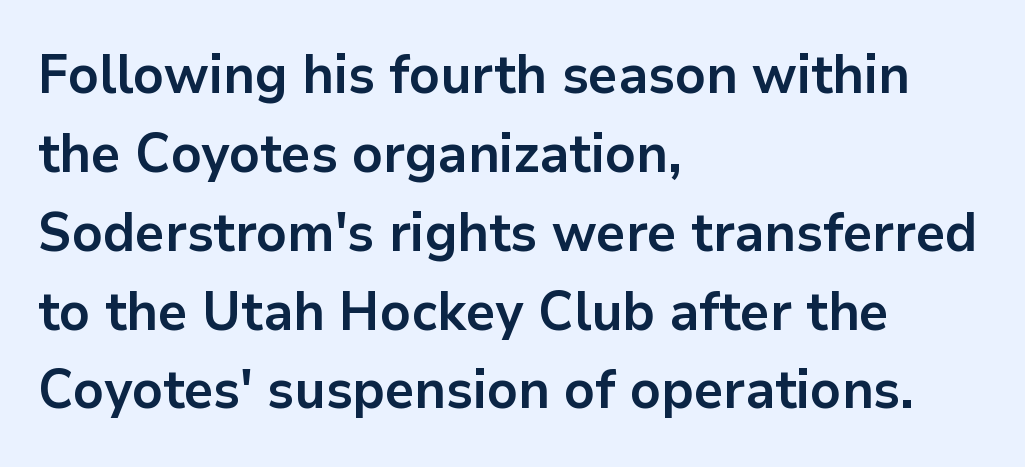
Q: Is the text bold? A: Yes.
Q: Is the text italic (slanted)? A: No, it is upright.
Q: Is the typeface a serif or a sans-serif typeface? A: Sans-serif.
Q: Is the text underlined? A: No.
Q: How is the paragraph aligned? A: Left-aligned.
Q: Is the spacing between letters normal or unusually wide? A: Normal.
Q: Is the spacing between lines tight, normal or loose? A: Normal.
Q: Width (condensed, normal, or wide)? A: Normal.
Q: Stroke contrast? A: Low.
Q: x-height? A: Medium.
Q: Monospaced? A: No.
